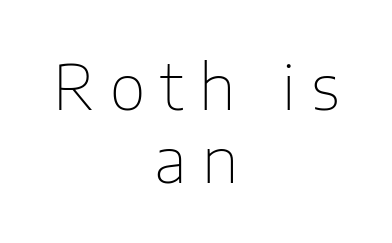
The image shows 62 px thin sans-serif type, upright; set centered, line spacing 1.17x, unusually wide letter spacing (+0.25 em), not underlined; low stroke contrast and a medium x-height.
